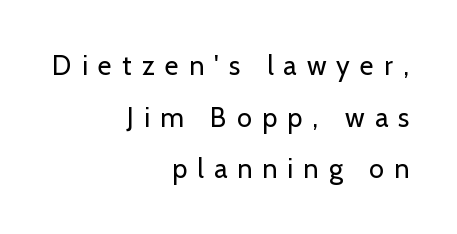
The image shows 27 px text type, upright; set right-aligned, loose line spacing (1.91x), unusually wide letter spacing (+0.38 em), not underlined.
